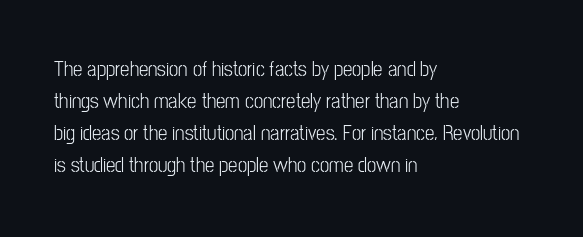
{"italic": "no", "underline": "no", "align": "left", "line_spacing": "normal", "line_spacing_ratio": 1.53, "letter_spacing": "normal", "letter_spacing_em": 0.0, "glyph_px": 21}
